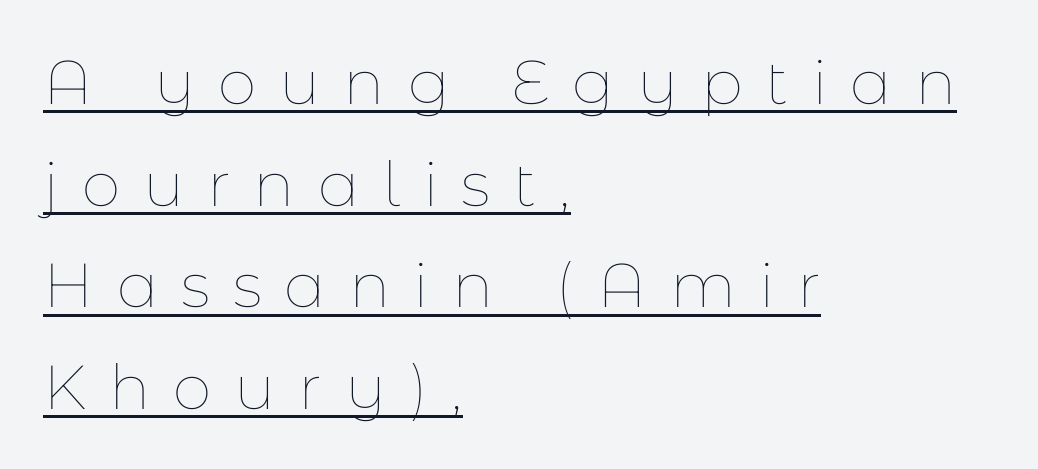
The designer left line spacing at the default. No letter is thick-stroked: the sample isn't bold. The rag falls on the right side of this text block. The rendering uses natural spacing where letterforms have individual widths.
